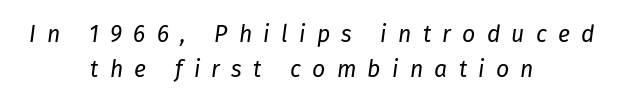
Q: Is the text bold? A: No.
Q: Is the text italic (slanted)? A: Yes, it leans right by about 8 degrees.
Q: Is the text underlined? A: No.
Q: How is the paragraph aligned? A: Centered.
Q: Is the spacing between letters normal or unusually wide? A: Unusually wide.
Q: Is the spacing between lines tight, normal or loose? A: Normal.
